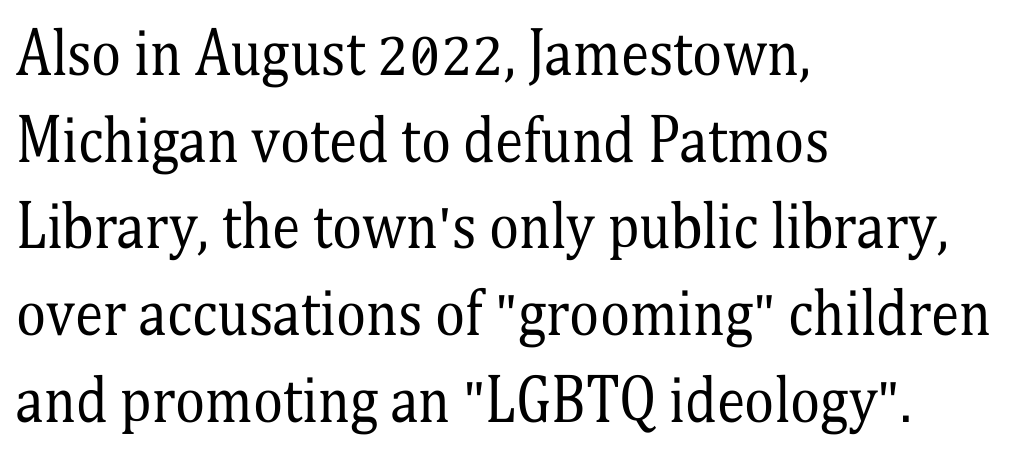
The image shows 57 px regular-weight, condensed serif type, upright; set left-aligned, normal line spacing (1.52x), normal letter spacing, not underlined; medium stroke contrast and a medium x-height.
